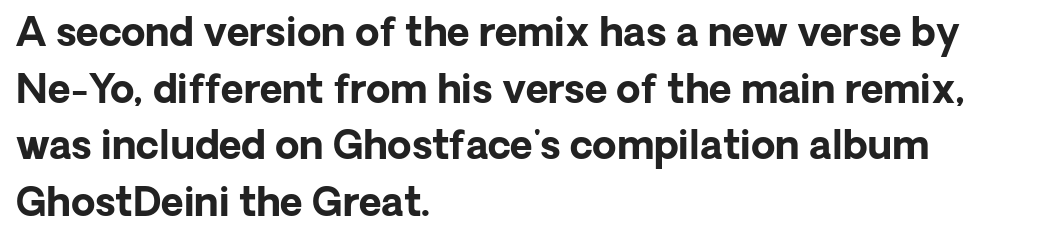
The image shows 39 px bold sans-serif type, upright; set left-aligned, normal line spacing (1.45x), normal letter spacing, not underlined; low stroke contrast and a medium x-height.
